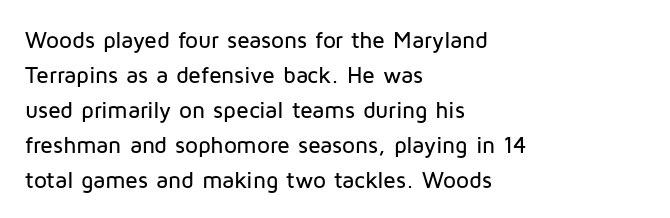
The image shows 23 px text type, upright; set left-aligned, normal line spacing (1.52x), normal letter spacing, not underlined.
